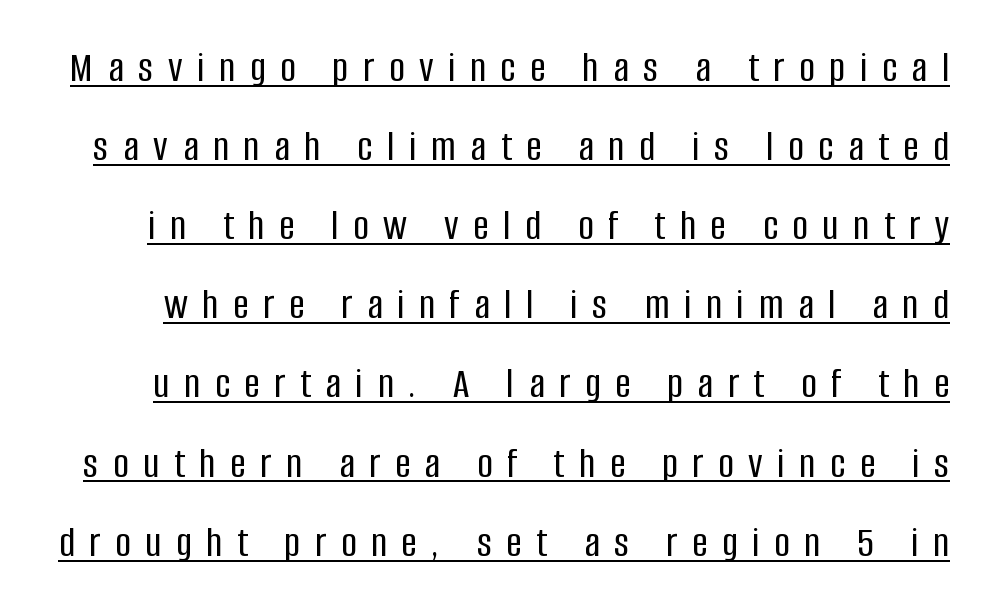
Q: Is the text italic (slanted)? A: No, it is upright.
Q: Is the typeface a serif or a sans-serif typeface? A: Sans-serif.
Q: Is the text underlined? A: Yes.
Q: Is the spacing between letters normal or unusually wide? A: Unusually wide.
Q: Width (condensed, normal, or wide)? A: Condensed.
Q: Stroke contrast? A: Low.
Q: x-height? A: Large.
Q: Monospaced? A: No.
